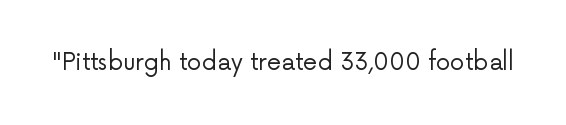
The image shows 23 px text type, upright; set normal letter spacing, not underlined.
